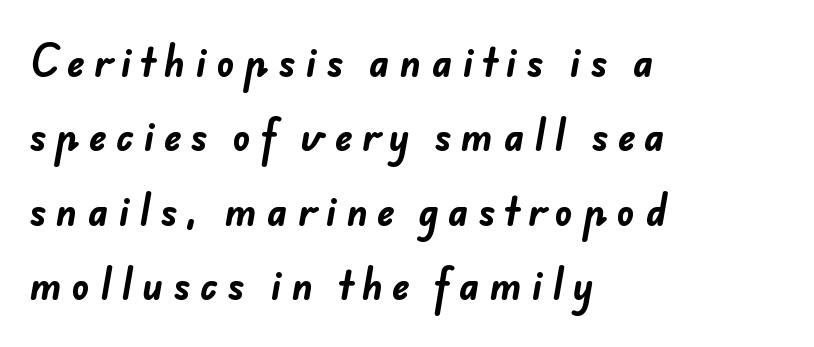
The rendering uses natural spacing where letterforms have individual widths. The paragraph has a hard left edge and a soft right edge. Between one letter and the next there's a generous, obvious gap. Typographically, this falls in the sans-serif category. The line-height multiplier appears high, well above default.
